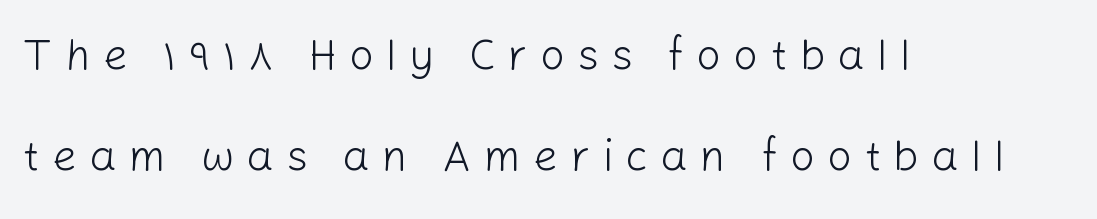
These lines are composed in type without serifs. Ordinary non-slanted type is in use. Observe the wide spacing: letters keep a clear distance from each other. Glance below the letters and you will spot only blank space. The block of text is sparse from top to bottom, with ample space between rows.
